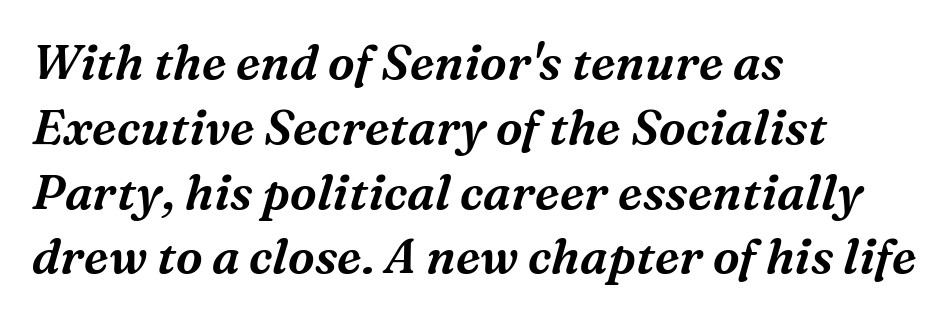
The zone under the glyphs is completely vacant. Would a proofreader flag this as italicized? Yes. You could not count columns in this text — the font is proportionally spaced. The vertical gap from one line to the next is medium. What kind of face is this? One with serifs.
